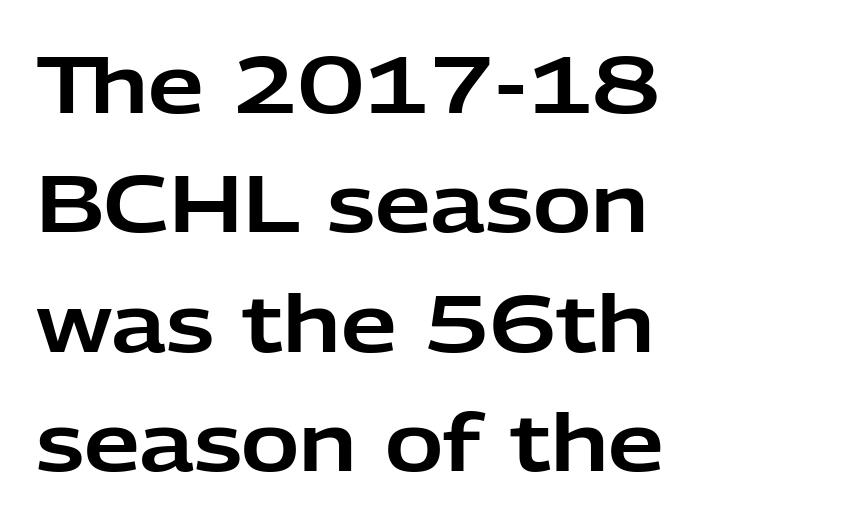
The image shows 79 px sans-serif type, upright; set left-aligned, normal line spacing (1.51x), normal letter spacing, not underlined; low stroke contrast and a medium x-height.
